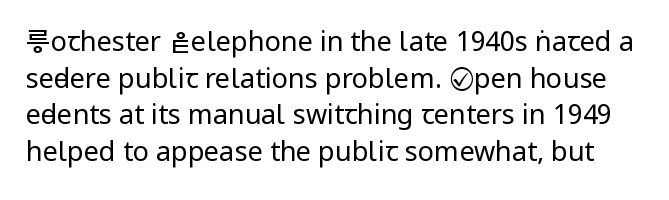
Any mark beneath the type? The region is blank. Each stroke keeps to a modest, everyday thickness or less. Regular leading. The lettering holds an erect, upright posture throughout. This sample uses plain, unmodified letter spacing.
